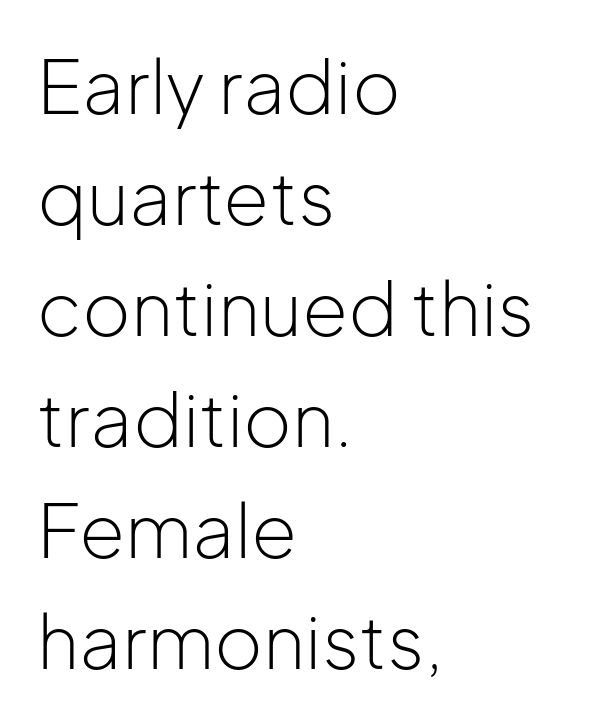
The image shows 74 px light sans-serif type, upright; set left-aligned, normal line spacing (1.5x), normal letter spacing, not underlined; low stroke contrast and a medium x-height.
